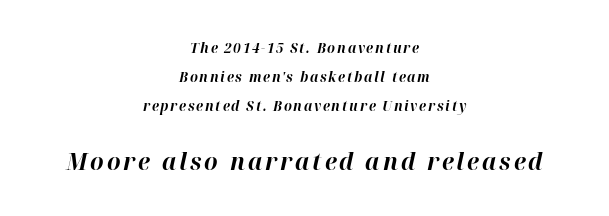
Q: Is the text bold? A: Yes.
Q: Is the text italic (slanted)? A: Yes, it leans right by about 12 degrees.
Q: Is the text underlined? A: No.
Q: How is the paragraph aligned? A: Centered.
Q: Is the spacing between lines tight, normal or loose? A: Loose.
Q: Which block of text is set in a larger size, the first (top) or the second (bottom)? A: The second (bottom) one.
